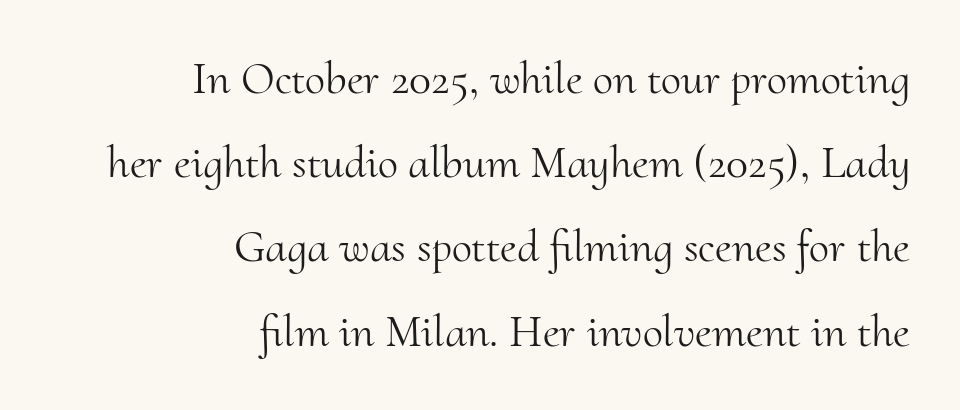
The face used here is rendered with its standard letterfit. Teacher's note: observe the even right margin — that is flush-right alignment. Italic? Not at all — the glyphs are vertical. The font sits on the lighter half of the weight spectrum, regular included.
